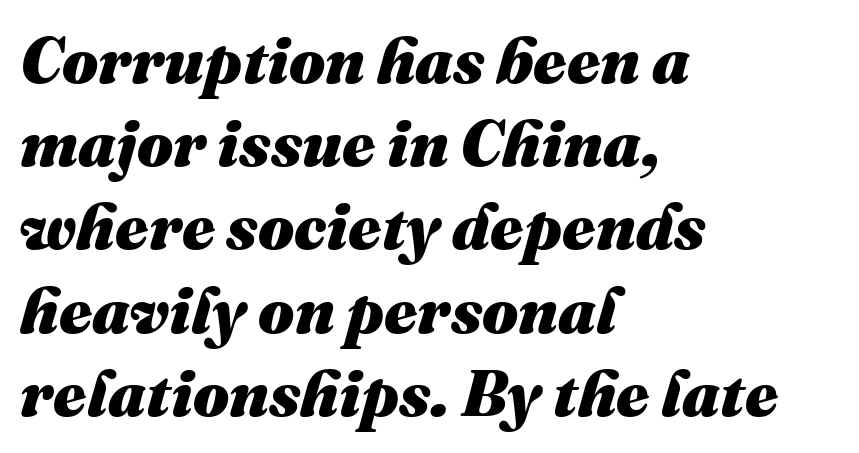
Q: Is the text bold? A: Yes.
Q: Is the text italic (slanted)? A: Yes, it leans right by about 16 degrees.
Q: Is the text underlined? A: No.
Q: How is the paragraph aligned? A: Left-aligned.
Q: Is the spacing between letters normal or unusually wide? A: Normal.
Q: Is the spacing between lines tight, normal or loose? A: Normal.
Q: Width (condensed, normal, or wide)? A: Normal.
Q: Stroke contrast? A: Medium.
Q: x-height? A: Medium.
Q: Monospaced? A: No.
